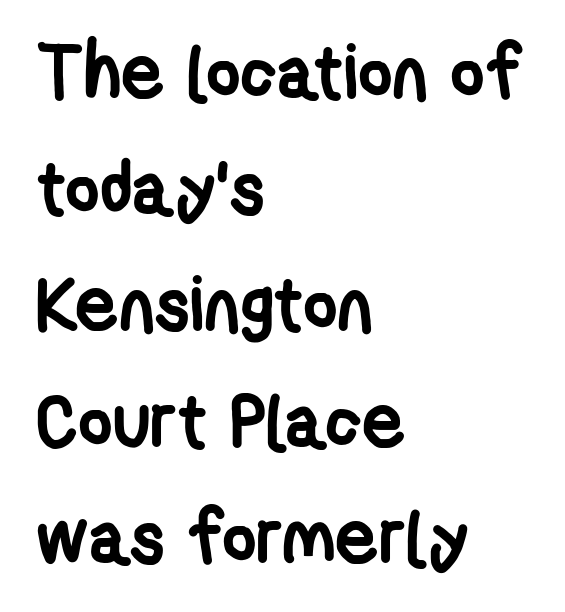
The horizontal fit of the characters is conventional and even. The face used here has the dense, thick strokes of a bold. The baseline area is clear. Is this a fixed-width face? No — the glyphs have proportional, varying widths.
